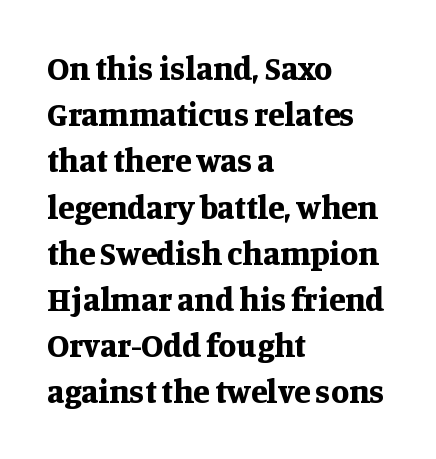
The image shows 33 px bold serif type, upright; set left-aligned, normal line spacing (1.4x), normal letter spacing, not underlined; medium stroke contrast and a large x-height.
